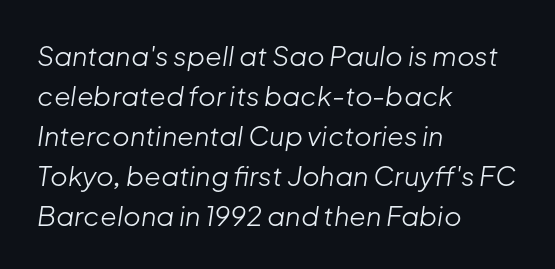
Q: Is the text bold? A: No.
Q: Is the text italic (slanted)? A: Yes, it leans right by about 8 degrees.
Q: Is the text underlined? A: No.
Q: How is the paragraph aligned? A: Left-aligned.
Q: Is the spacing between letters normal or unusually wide? A: Normal.
Q: Is the spacing between lines tight, normal or loose? A: Normal.
